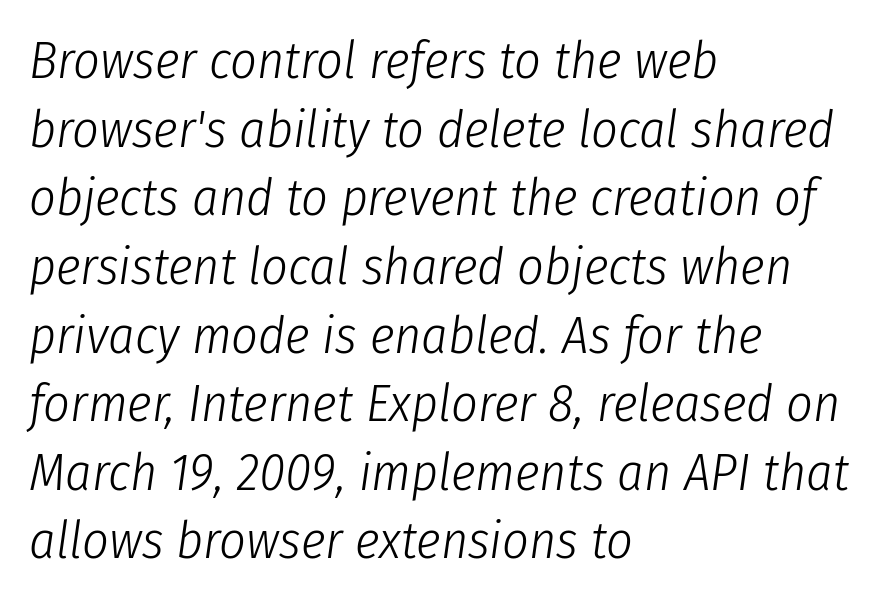
Q: Is the text bold? A: No.
Q: Is the text italic (slanted)? A: Yes, it leans right by about 8 degrees.
Q: Is the text underlined? A: No.
Q: How is the paragraph aligned? A: Left-aligned.
Q: Is the spacing between letters normal or unusually wide? A: Normal.
Q: Is the spacing between lines tight, normal or loose? A: Normal.
Q: Width (condensed, normal, or wide)? A: Condensed.
Q: Stroke contrast? A: Low.
Q: x-height? A: Medium.
Q: Monospaced? A: No.
